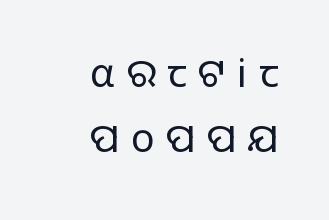
The image shows 39 px regular-weight sans-serif type, upright; set right-aligned, normal line spacing (1.67x), unusually wide letter spacing (+0.3 em), not underlined; low stroke contrast and a medium x-height.
